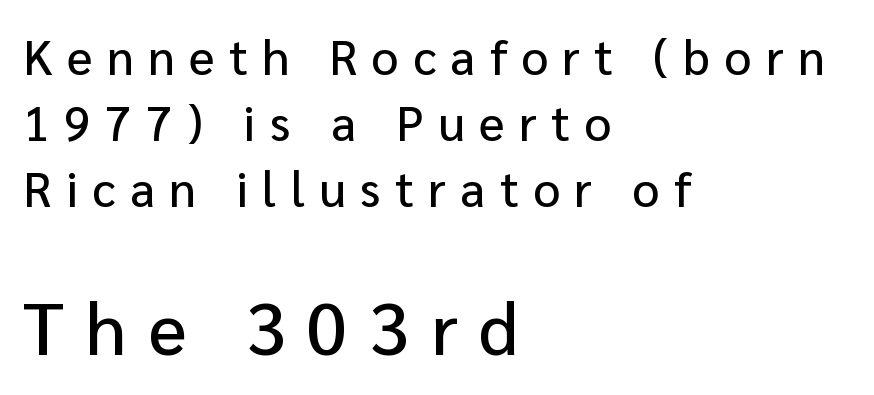
Q: Is the text italic (slanted)? A: No, it is upright.
Q: Is the typeface a serif or a sans-serif typeface? A: Sans-serif.
Q: Is the text underlined? A: No.
Q: How is the paragraph aligned? A: Left-aligned.
Q: Is the spacing between letters normal or unusually wide? A: Unusually wide.
Q: Is the spacing between lines tight, normal or loose? A: Normal.
Q: Which block of text is set in a larger size, the first (top) or the second (bottom)? A: The second (bottom) one.
Q: Width (condensed, normal, or wide)? A: Normal.
Q: Stroke contrast? A: Low.
Q: x-height? A: Medium.
Q: Monospaced? A: No.
